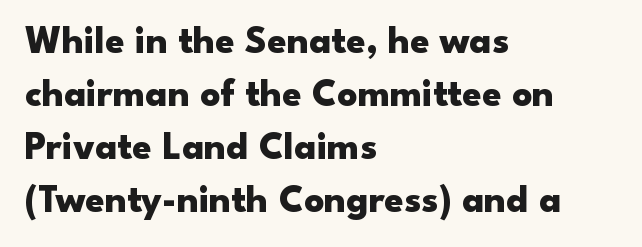
Q: Is the text bold? A: Yes.
Q: Is the text italic (slanted)? A: No, it is upright.
Q: Is the typeface a serif or a sans-serif typeface? A: Sans-serif.
Q: Is the text underlined? A: No.
Q: How is the paragraph aligned? A: Left-aligned.
Q: Is the spacing between letters normal or unusually wide? A: Normal.
Q: Is the spacing between lines tight, normal or loose? A: Normal.
Q: Width (condensed, normal, or wide)? A: Wide.
Q: Stroke contrast? A: Low.
Q: x-height? A: Small.
Q: Monospaced? A: No.
